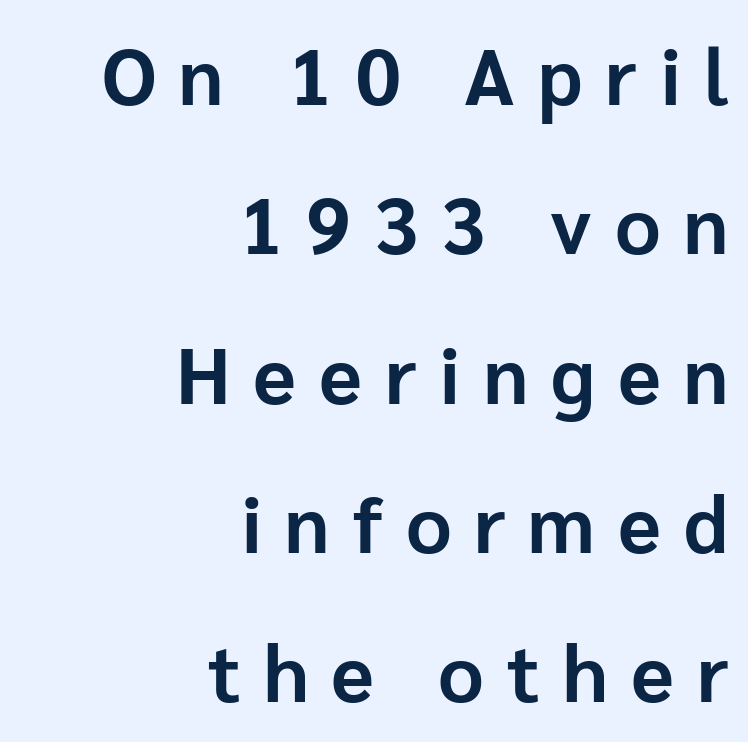
The image shows 79 px bold sans-serif type, upright; set right-aligned, line spacing 1.89x, unusually wide letter spacing (+0.29 em), not underlined; low stroke contrast and a medium x-height.
